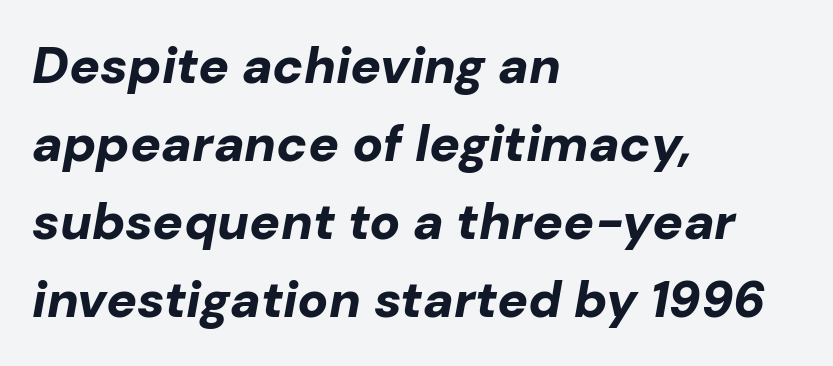
The passage shown is typed in a proportional face where columns would drift. Look at the stroke-to-counter ratio: heavy, a bold. Letter spacing: default. Compared with ordinary roman type, these characters are visibly tilted. Notice how the passage keeps a crisp vertical edge on the left only. One glance says typical: line gaps are just what's usual.
